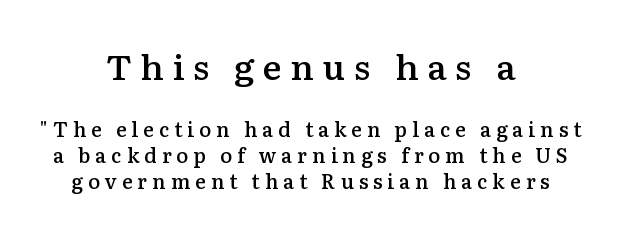
Q: Is the text bold? A: Semi-bold.
Q: Is the text italic (slanted)? A: No, it is upright.
Q: Is the typeface a serif or a sans-serif typeface? A: Serif.
Q: Is the text underlined? A: No.
Q: How is the paragraph aligned? A: Centered.
Q: Is the spacing between letters normal or unusually wide? A: Unusually wide.
Q: Is the spacing between lines tight, normal or loose? A: Normal.
Q: Which block of text is set in a larger size, the first (top) or the second (bottom)? A: The first (top) one.
Q: Width (condensed, normal, or wide)? A: Normal.
Q: Stroke contrast? A: Medium.
Q: x-height? A: Medium.
Q: Monospaced? A: No.
